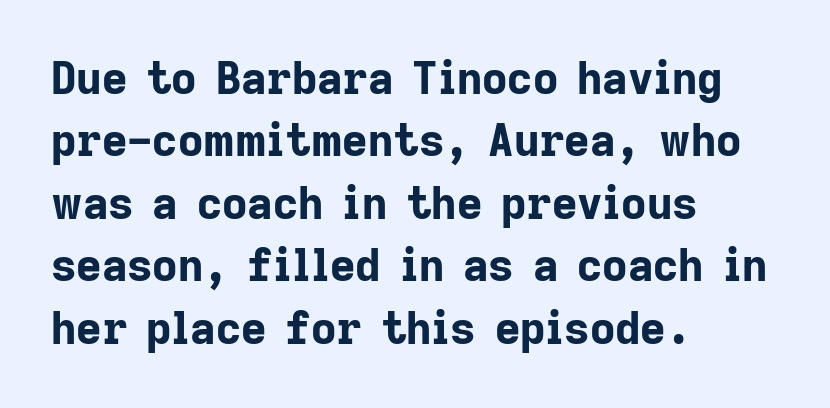
A typesetter would call this zero additional tracking. This sample has the flowing, uneven cadence of proportional lettering. The space directly below the letters is spotless. Is the type bold? Yes — the strokes are clearly thick and heavy.
